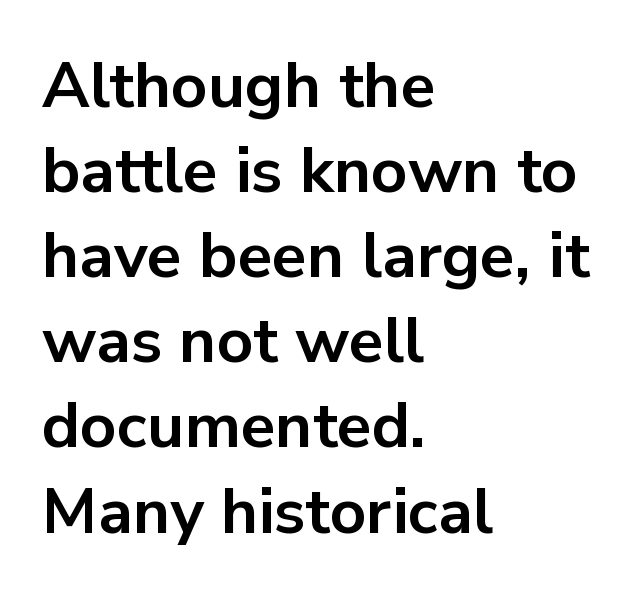
Tall strokes in this sample are plumb rather than angled. The face used here has the dense, thick strokes of a bold. Standard letterfit; no display-style spreading of the glyphs. Letterform terminals end flat and unadorned throughout the passage. Unmarked baselines from the first word to the last. Rows of type keep a routine distance in the vertical direction.
